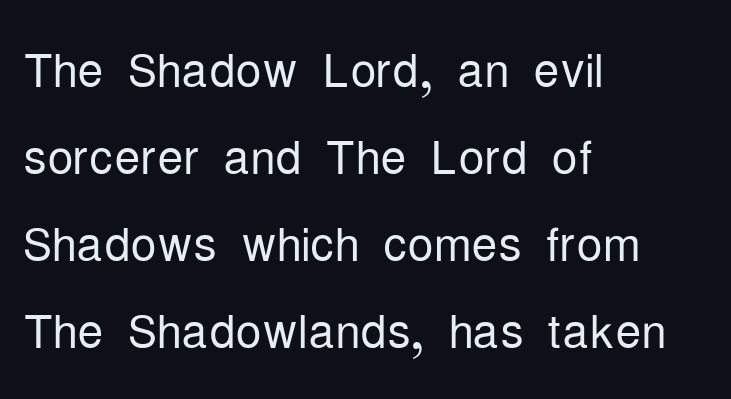
{"serif": "no", "italic": "no", "bold": "no", "weight": "light", "width": "condensed", "stroke_contrast": "low", "x_height": "medium", "monospaced": "no", "underline": "no", "align": "left", "line_spacing": "normal", "line_spacing_ratio": 1.34, "letter_spacing": "normal", "letter_spacing_em": 0.0, "glyph_px": 65}
